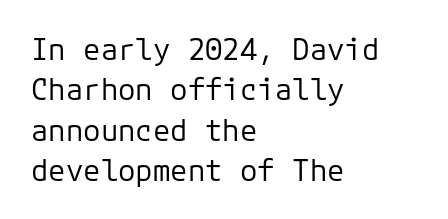
The image shows 29 px regular-weight sans-serif type, upright; set left-aligned, normal line spacing (1.39x), normal letter spacing, not underlined; low stroke contrast and a medium x-height.
